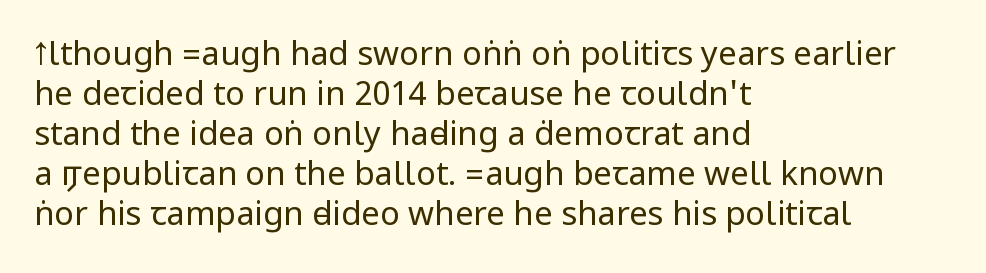
The lettering holds an erect, upright posture throughout. Caption: multi-line text, flush left, ragged right. The rendering shows plain stroke endings on the letterforms — a sans-serif design. A typesetter would call this zero additional tracking.
